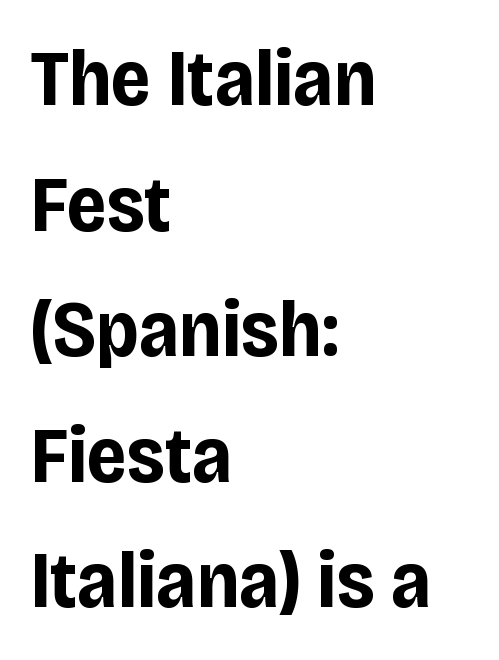
{"serif": "no", "italic": "no", "bold": "yes", "weight": "bold", "width": "condensed", "stroke_contrast": "low", "x_height": "large", "monospaced": "no", "underline": "no", "align": "left", "line_spacing": "normal", "line_spacing_ratio": 1.57, "letter_spacing": "normal", "letter_spacing_em": 0.0, "glyph_px": 80}
